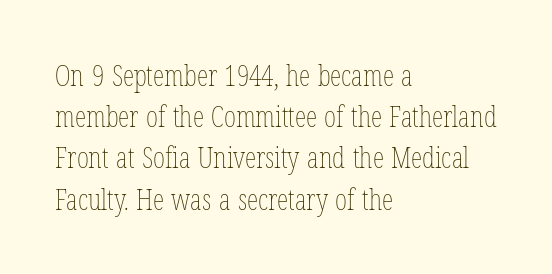
The image shows 29 px thin, condensed type, upright; set left-aligned, normal line spacing (1.42x), normal letter spacing, not underlined; low stroke contrast and a medium x-height.
